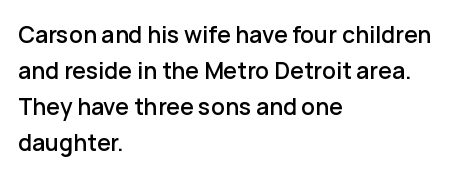
{"italic": "no", "underline": "no", "align": "left", "line_spacing": "normal", "line_spacing_ratio": 1.57, "letter_spacing": "normal", "letter_spacing_em": 0.0, "glyph_px": 23}
